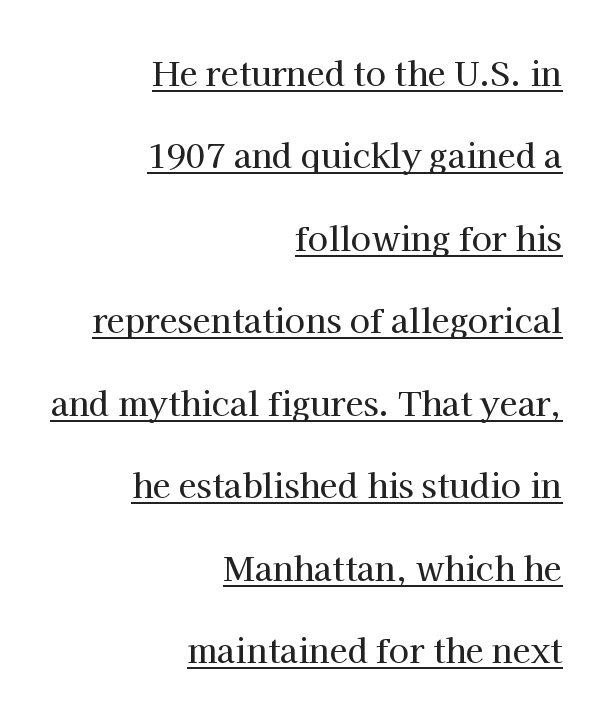
Q: Is the text italic (slanted)? A: No, it is upright.
Q: Is the typeface a serif or a sans-serif typeface? A: Serif.
Q: Is the text underlined? A: Yes.
Q: How is the paragraph aligned? A: Right-aligned.
Q: Is the spacing between letters normal or unusually wide? A: Normal.
Q: Is the spacing between lines tight, normal or loose? A: Loose.
Q: Width (condensed, normal, or wide)? A: Normal.
Q: Stroke contrast? A: High.
Q: x-height? A: Medium.
Q: Monospaced? A: No.
